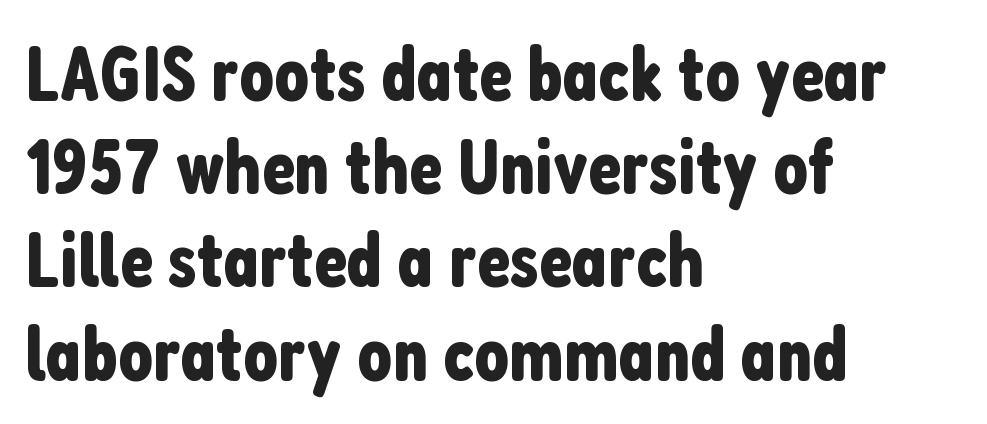
{"serif": "no", "italic": "no", "width": "condensed", "stroke_contrast": "low", "x_height": "medium", "monospaced": "no", "underline": "no", "align": "left", "line_spacing_ratio": 1.21, "letter_spacing": "normal", "letter_spacing_em": 0.0, "glyph_px": 77}
